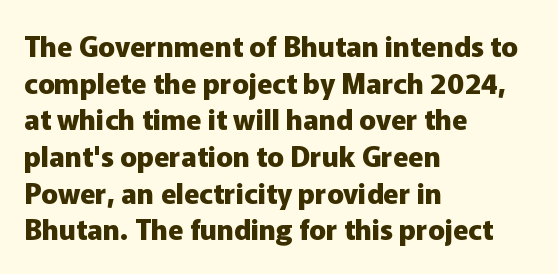
Q: Is the text bold? A: Yes.
Q: Is the text italic (slanted)? A: No, it is upright.
Q: Is the typeface a serif or a sans-serif typeface? A: Sans-serif.
Q: Is the text underlined? A: No.
Q: How is the paragraph aligned? A: Left-aligned.
Q: Is the spacing between letters normal or unusually wide? A: Normal.
Q: Is the spacing between lines tight, normal or loose? A: Normal.
Q: Width (condensed, normal, or wide)? A: Normal.
Q: Stroke contrast? A: Low.
Q: x-height? A: Medium.
Q: Monospaced? A: No.
